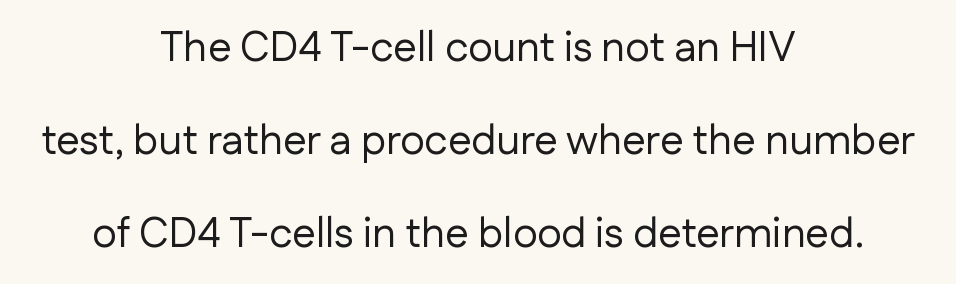
The image shows 42 px regular-weight sans-serif type, upright; set centered, loose line spacing (2.21x), normal letter spacing, not underlined; low stroke contrast and a medium x-height.
